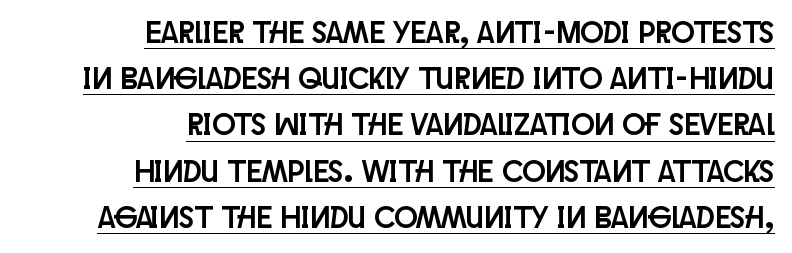
The image shows 31 px condensed sans-serif type, upright; set right-aligned, normal line spacing (1.49x), normal letter spacing, underlined; low stroke contrast and a large x-height.
